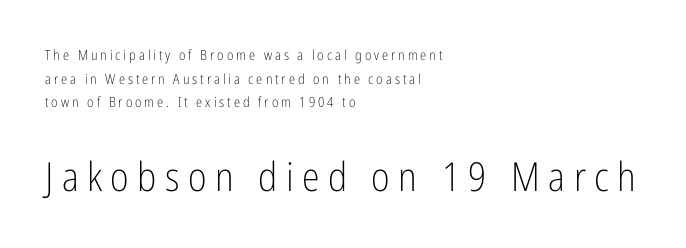
Q: Is the text bold? A: No.
Q: Is the text italic (slanted)? A: No, it is upright.
Q: Is the typeface a serif or a sans-serif typeface? A: Sans-serif.
Q: Is the text underlined? A: No.
Q: How is the paragraph aligned? A: Left-aligned.
Q: Is the spacing between letters normal or unusually wide? A: Unusually wide.
Q: Is the spacing between lines tight, normal or loose? A: Normal.
Q: Which block of text is set in a larger size, the first (top) or the second (bottom)? A: The second (bottom) one.
Q: Width (condensed, normal, or wide)? A: Condensed.
Q: Stroke contrast? A: Low.
Q: x-height? A: Medium.
Q: Monospaced? A: No.
